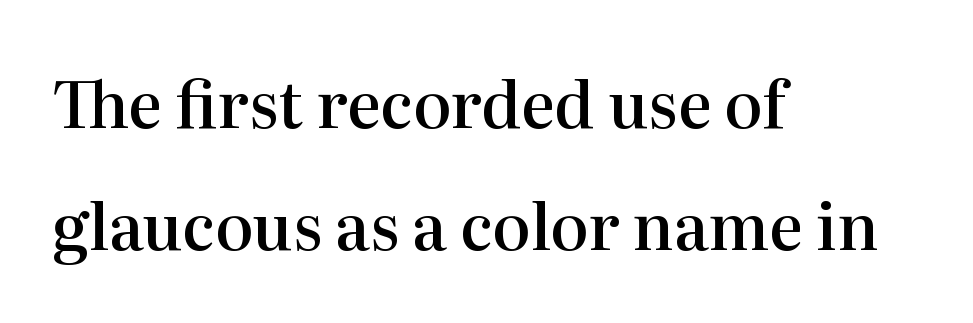
Rule under the text: the space is simply empty. Caption: multi-line text, flush left, ragged right. Each letter keeps its own natural width here, so spacing adapts to shape. The line texture is even and compact thanks to regular tracking. The face used here is seriffed, in the tradition of book romans. Quick note: interline space is abundant.
